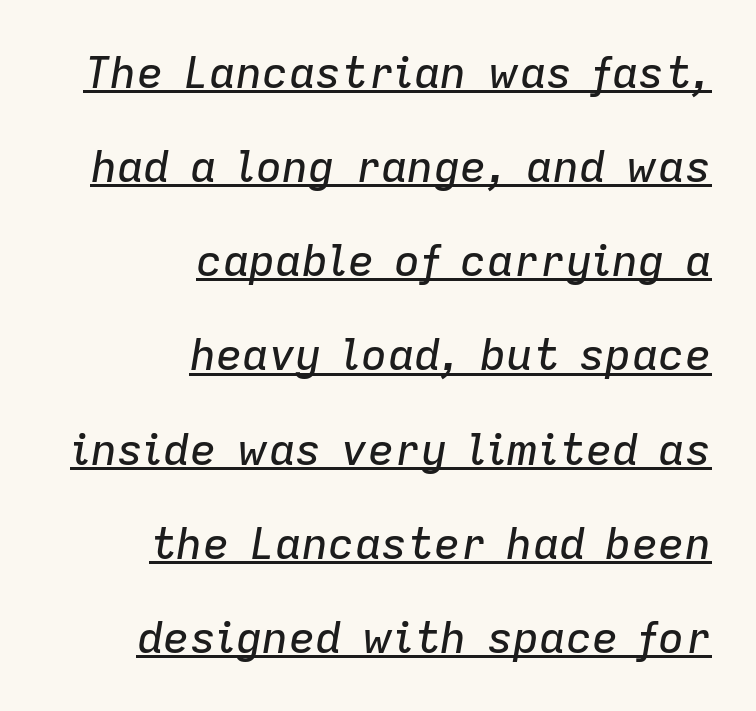
The image shows 44 px text type, italic (leaning right); set right-aligned, loose line spacing (2.14x), normal letter spacing, underlined; low stroke contrast and a medium x-height.
